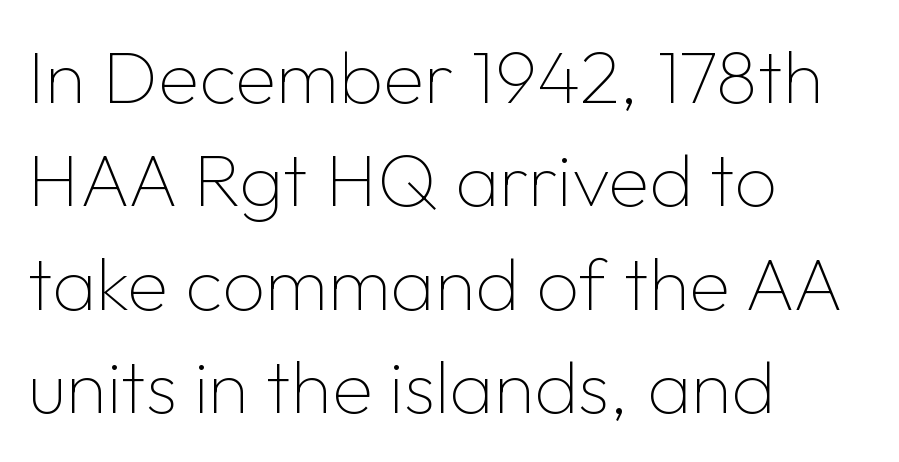
{"serif": "no", "italic": "no", "bold": "no", "weight": "thin", "width": "normal", "stroke_contrast": "low", "x_height": "medium", "monospaced": "no", "underline": "no", "align": "left", "line_spacing": "normal", "line_spacing_ratio": 1.38, "letter_spacing": "normal", "letter_spacing_em": 0.0, "glyph_px": 75}
